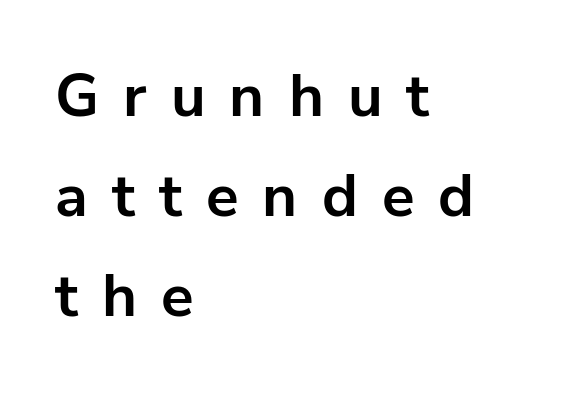
The image shows 60 px bold sans-serif type, upright; set left-aligned, normal line spacing (1.67x), unusually wide letter spacing (+0.4 em), not underlined; low stroke contrast and a medium x-height.
